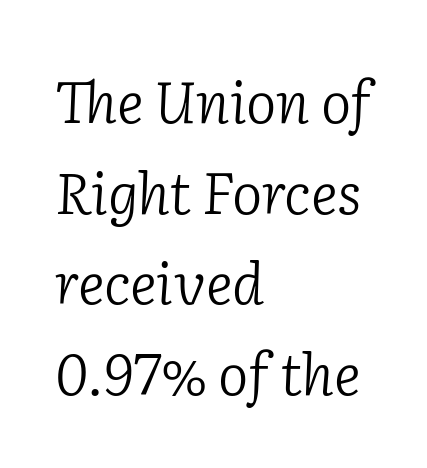
The image shows 57 px light serif type, italic (leaning right); set left-aligned, normal line spacing (1.59x), normal letter spacing, not underlined; low stroke contrast and a medium x-height.
